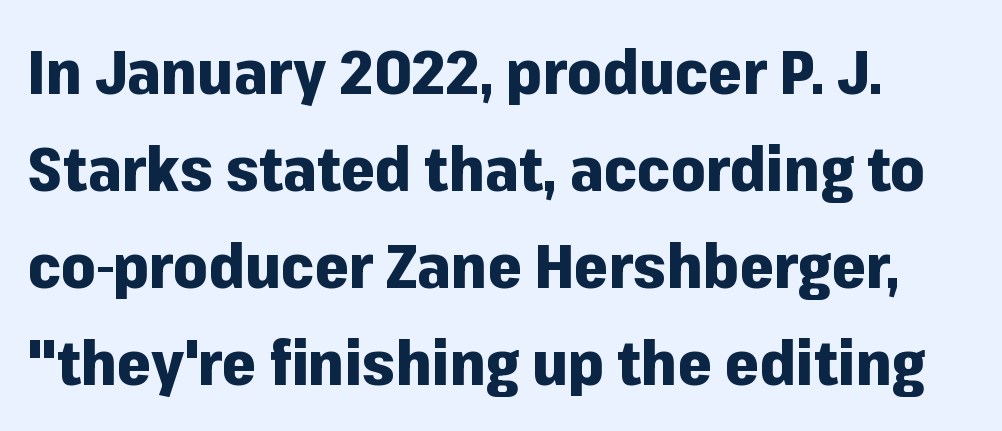
{"serif": "no", "italic": "no", "bold": "yes", "weight": "heavy", "width": "normal", "stroke_contrast": "low", "x_height": "medium", "monospaced": "no", "underline": "no", "line_spacing": "normal", "line_spacing_ratio": 1.59, "letter_spacing": "normal", "letter_spacing_em": 0.0, "glyph_px": 61}
